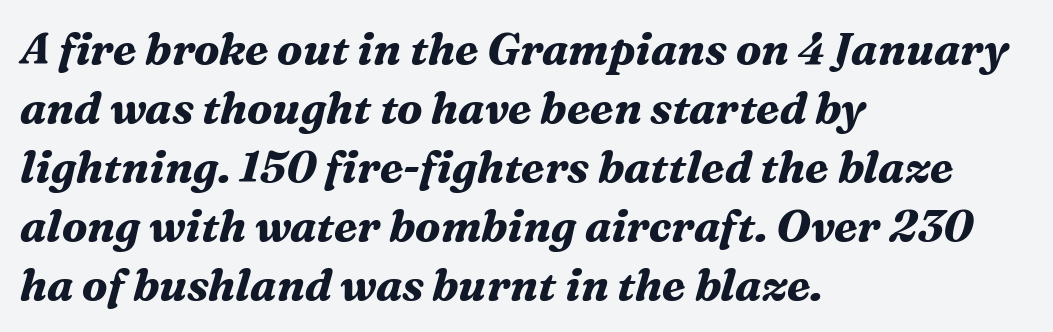
The face used here is proportionally spaced, like ordinary book or web type. The ragged edge is on the right, which tells us the setting is flush left. Is the type slanted? Yes — the strokes lean at a clear angle. Students, this is bold: see how much ink each stroke carries. Vertical spacing — default.
